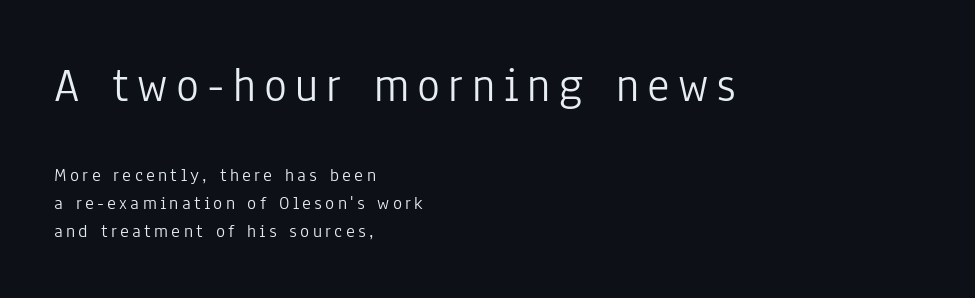
Every stem runs plumb, perpendicular to the baseline. Teacher's note: observe the even left margin — that is flush-left alignment. Typographically, this falls in the sans-serif category. The rows are spaced the way most documents space them. A typesetter would call this proportional, since set widths differ per character. Does the bottom block carry the larger type? No, the top block does.
